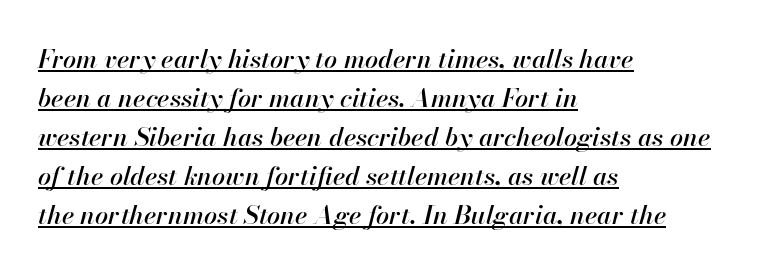
{"italic": "yes", "lean": "right", "slant_degrees": 13, "underline": "yes", "align": "left", "line_spacing": "normal", "line_spacing_ratio": 1.5, "letter_spacing": "normal", "letter_spacing_em": 0.0, "glyph_px": 26}
